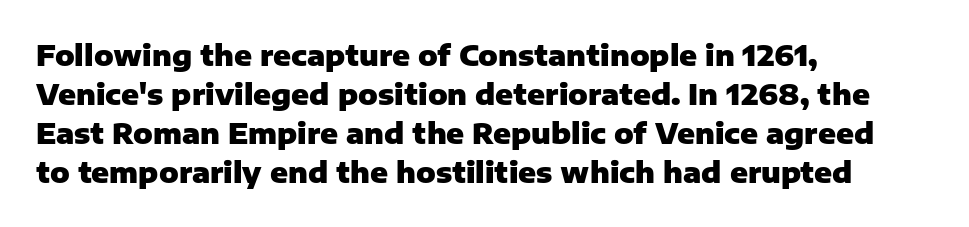
Do the letters lean? They stand straight. Is this a fixed-width face? No — the glyphs have proportional, varying widths. If you measured baseline to baseline, you'd find a middling distance. The horizontal fit of the characters is conventional and even.
